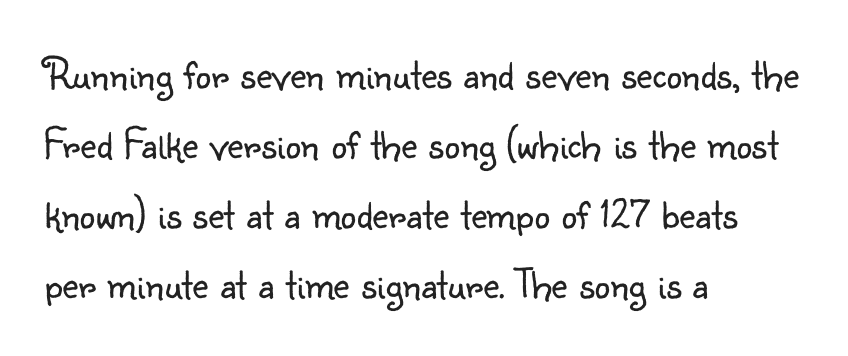
The image shows 44 px light sans-serif type, upright; set left-aligned, normal line spacing (1.59x), normal letter spacing, not underlined; low stroke contrast and a small x-height.
